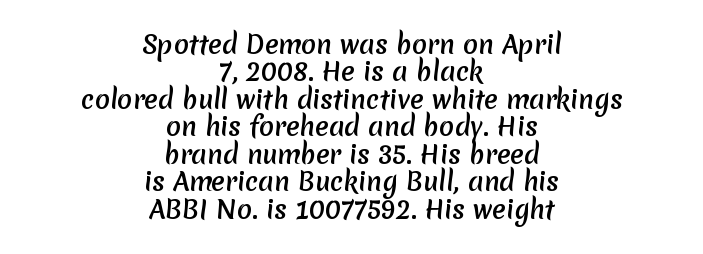
{"bold": "yes", "underline": "no", "align": "center", "line_spacing": "tight", "line_spacing_ratio": 1.1, "letter_spacing": "normal", "letter_spacing_em": 0.0, "glyph_px": 25}
